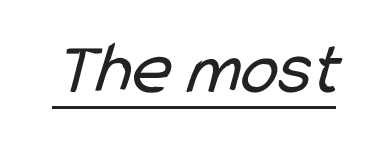
Default kerning and tracking; the words read as compact shapes. What decoration does the sample have? An underline. No heavy texture on the line: the type isn't bold. The typeface chosen for these lines omits serifs.
